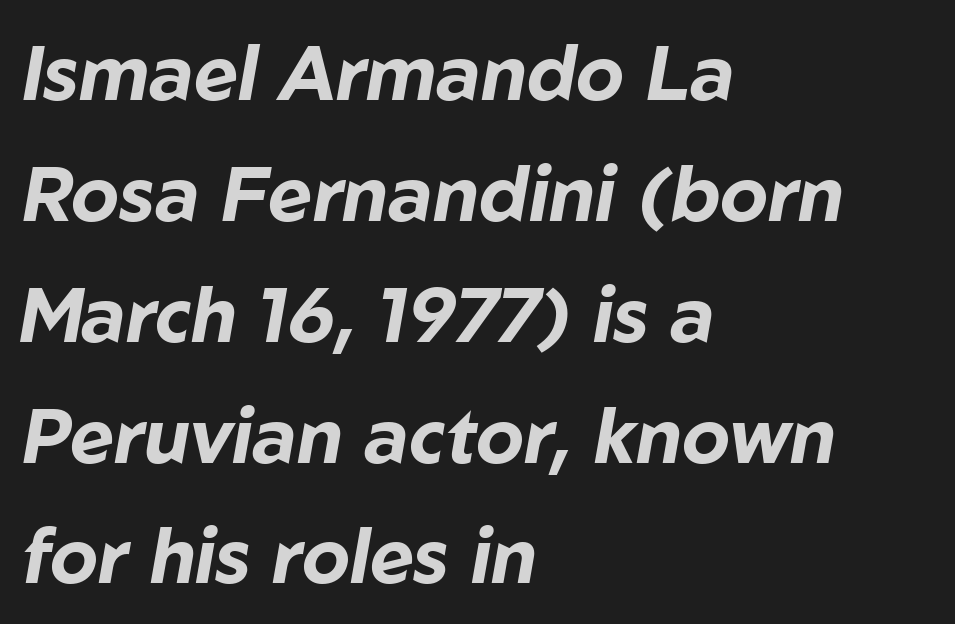
The image shows 76 px bold type, italic (leaning right); set left-aligned, normal line spacing (1.59x), normal letter spacing, not underlined; low stroke contrast and a medium x-height.
